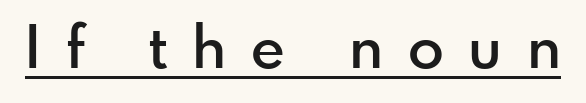
Looks like someone drew a line under every word here. Display-style spreading of the glyphs; the letterfit is very open. Here the designer chose a conventional face with non-uniform glyph widths. In terms of letterform style, serifs are entirely absent.
